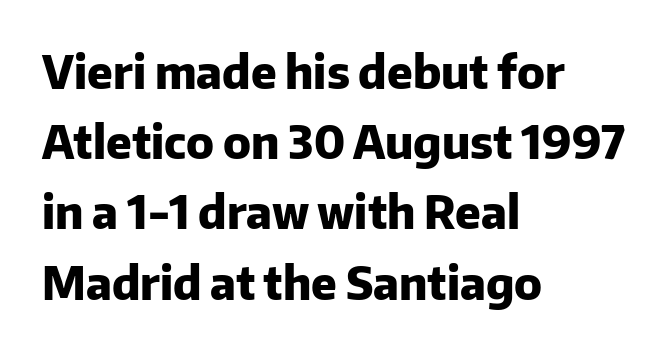
The image shows 45 px heavy sans-serif type, upright; set left-aligned, normal line spacing (1.56x), normal letter spacing, not underlined; low stroke contrast and a medium x-height.
